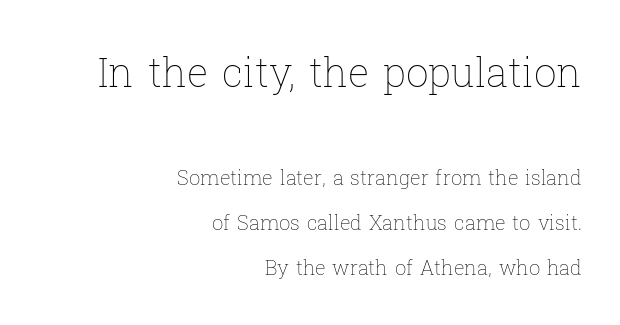
The image shows 40 px thin type, upright; set right-aligned, loose line spacing (2.25x), normal letter spacing, not underlined; the first (top) block is 2.0x larger; low stroke contrast and a medium x-height.
